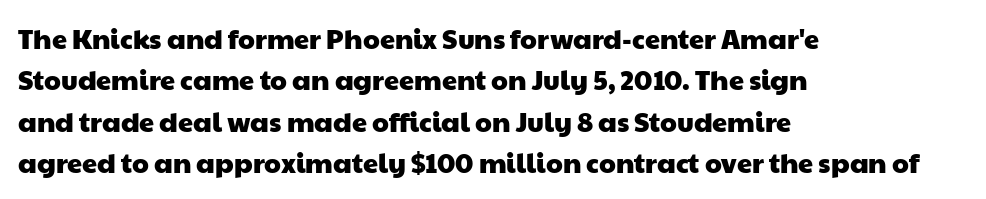
Any mark beneath the type? The region is blank. The space between consecutive lines is moderate. Short and long lines alike share a common starting point at left. This sample uses plain, unmodified letter spacing.
